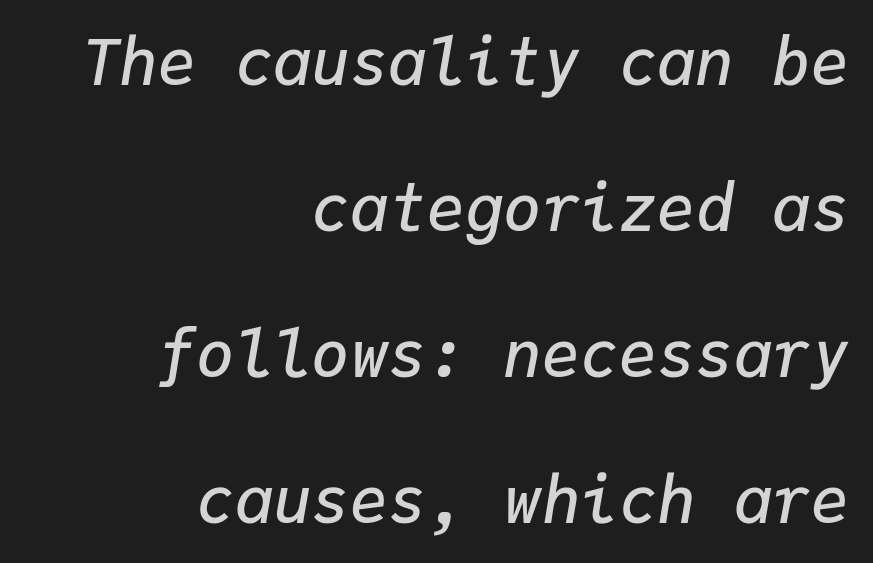
{"italic": "yes", "lean": "right", "slant_degrees": 9, "bold": "semi", "weight": "semibold", "width": "normal", "stroke_contrast": "low", "x_height": "medium", "monospaced": "yes", "underline": "no", "align": "right", "line_spacing": "loose", "line_spacing_ratio": 2.28, "letter_spacing": "normal", "letter_spacing_em": 0.0, "glyph_px": 64}
